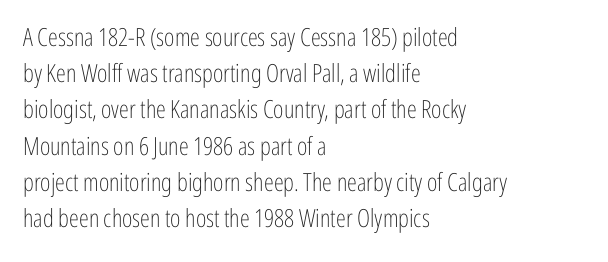
{"italic": "no", "bold": "no", "underline": "no", "align": "left", "line_spacing": "normal", "line_spacing_ratio": 1.45, "letter_spacing": "normal", "letter_spacing_em": 0.0, "glyph_px": 25}
